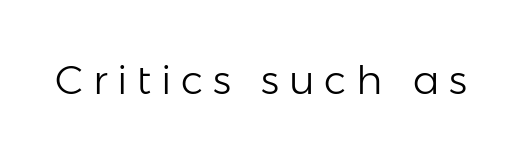
The image shows 40 px light sans-serif type, upright; set unusually wide letter spacing (+0.24 em), not underlined; low stroke contrast and a medium x-height.
